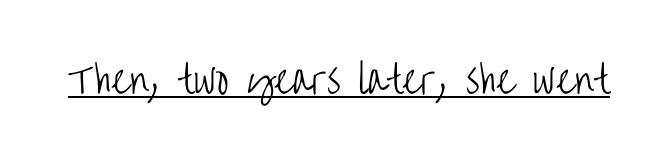
{"serif": "no", "italic": "no", "bold": "no", "weight": "light", "width": "condensed", "stroke_contrast": "low", "x_height": "large", "monospaced": "no", "underline": "yes", "letter_spacing": "normal", "letter_spacing_em": 0.0, "glyph_px": 37}
